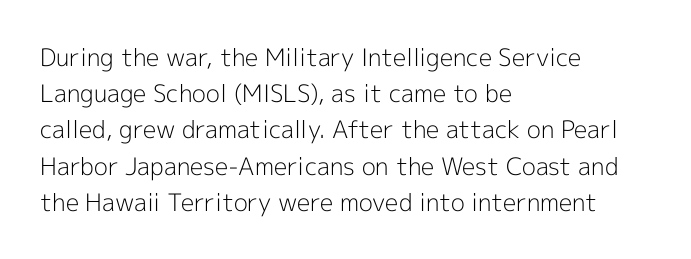
The image shows 24 px text type, upright; set left-aligned, normal line spacing (1.51x), normal letter spacing, not underlined.
